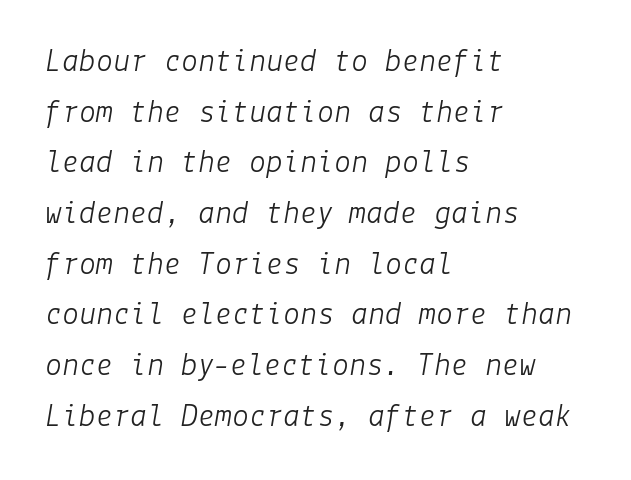
One glance says typical: line gaps are just what's usual. The text block is weighted toward the left margin, trailing off unevenly rightward. The baseline area is clear. No chunkiness to these letters — they're not bold. Inter-character spacing is left at the font's built-in metrics. The lettering tilts uniformly, giving the passage an italic look.
